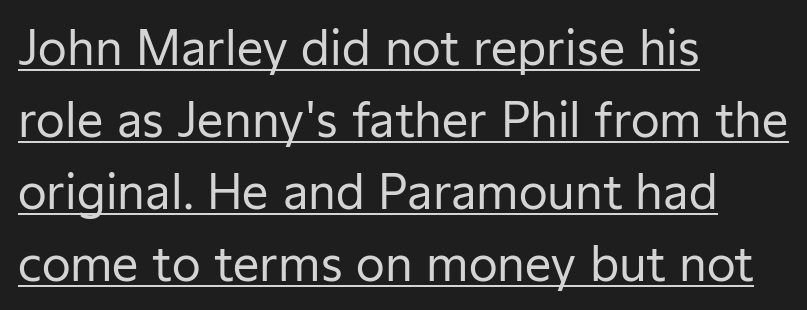
Varying glyph widths throughout — classic text-font behaviour. Is this a heavy cut? Hardly; it is regular or lighter. Words appear dense and cohesive because spacing is normal. The rendering uses the underline text-decoration. How would I describe the line gaps? Plain and ordinary. Posture: upright roman.
